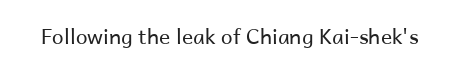
Q: Is the text bold? A: No.
Q: Is the text italic (slanted)? A: No, it is upright.
Q: Is the text underlined? A: No.
Q: Is the spacing between letters normal or unusually wide? A: Normal.
